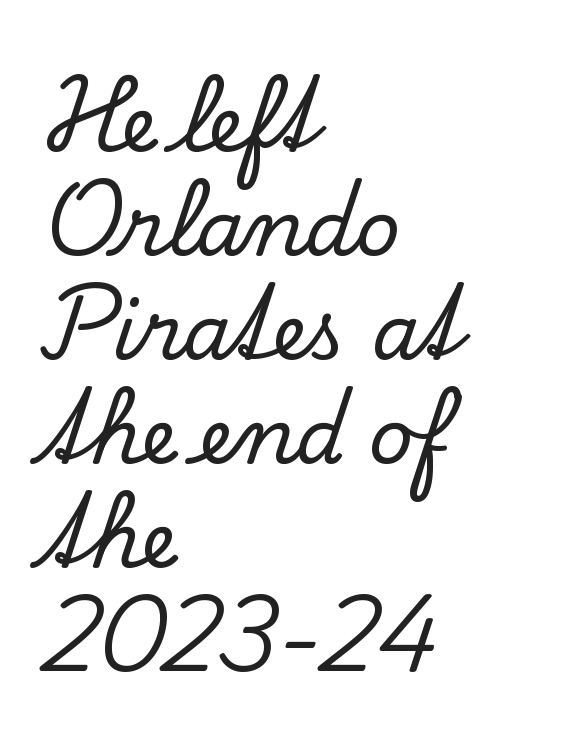
The image shows 77 px serif type; set left-aligned, normal line spacing (1.35x), normal letter spacing, not underlined; low stroke contrast and a small x-height.
